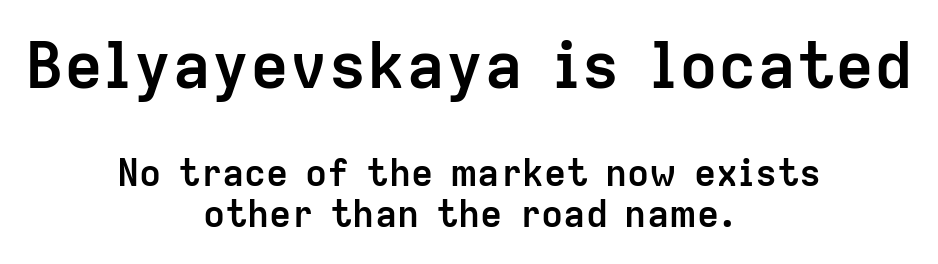
These lines stack symmetrically, like a column narrowing and widening about its center. The block of text is dense from top to bottom, with scant space between rows. Bigger letters appear in the top chunk; the bottom chunk is reduced. The face used here is proportionally spaced, like ordinary book or web type.
